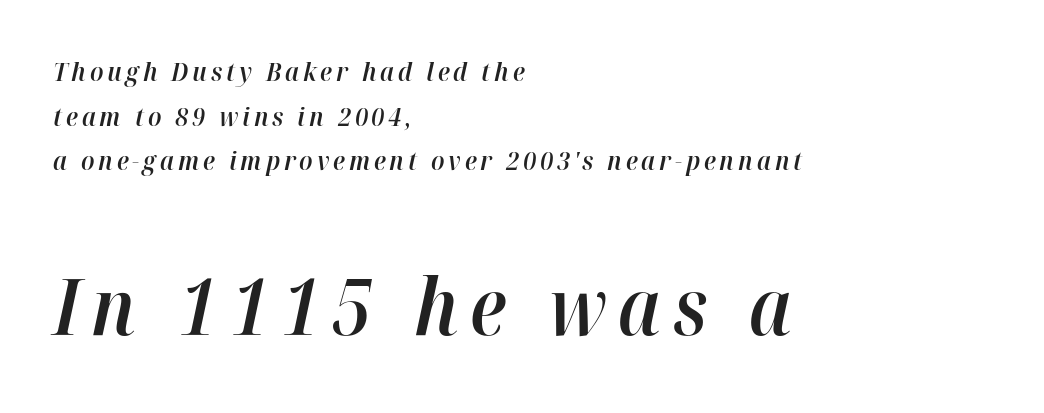
Weight check: semibold — heavier than regular, not quite bold. You can tell it's italic because the verticals aren't actually vertical. Looks like regular typesetting: each glyph gets only the width it needs. A clean baseline with only descenders dipping below it.
